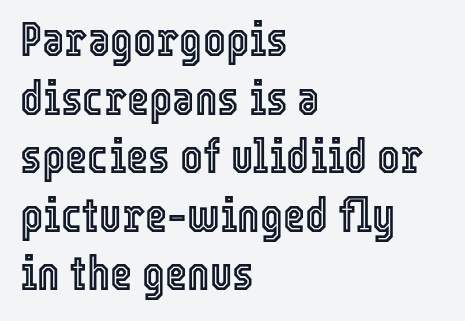
The image shows 48 px condensed type, upright; set left-aligned, line spacing 1.22x, normal letter spacing, not underlined; a medium x-height.
